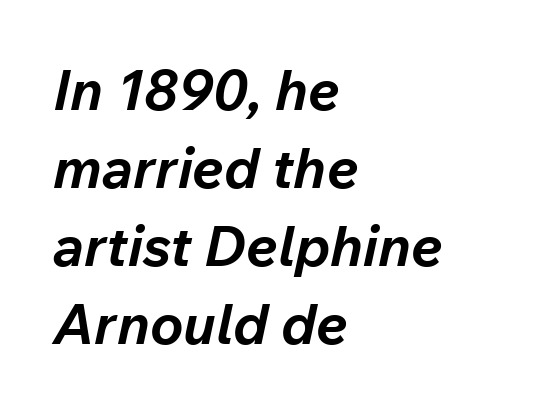
The image shows 56 px bold type, italic (leaning right); set left-aligned, normal line spacing (1.39x), normal letter spacing, not underlined; low stroke contrast and a medium x-height.
